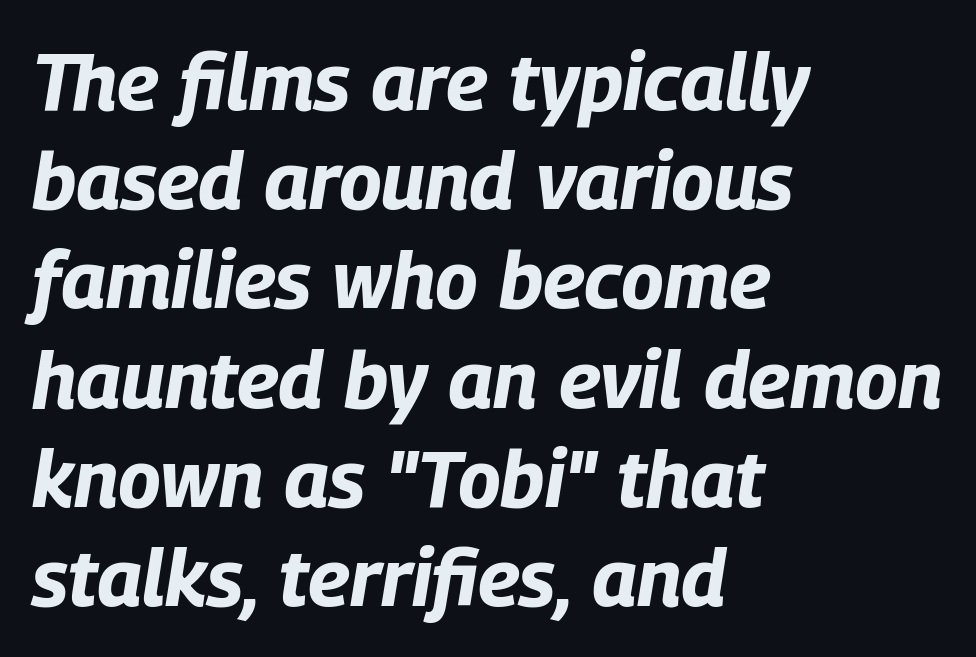
The face used here has a pronounced slope to its letters. What stands out about the letter spacing? Nothing — it is the standard amount. The passage shown is typed in a proportional face where columns would drift. The baseline area is clear. Plenty of ink on the page — the face is bold. Leftover space on each line is placed entirely after the last word.
